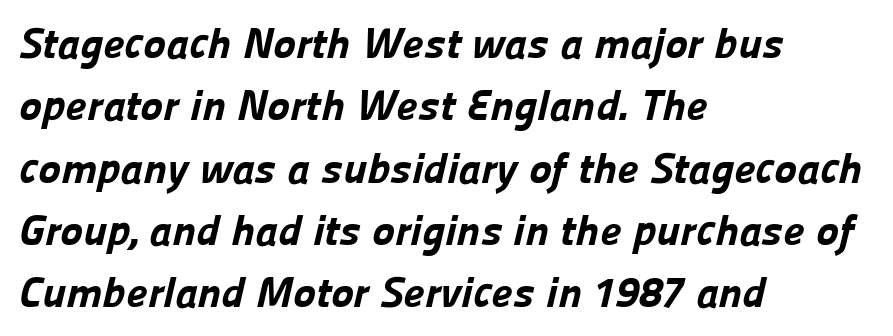
{"serif": "no", "bold": "yes", "weight": "bold", "width": "normal", "stroke_contrast": "low", "x_height": "medium", "monospaced": "no", "underline": "no", "align": "left", "line_spacing": "normal", "line_spacing_ratio": 1.45, "letter_spacing": "normal", "letter_spacing_em": 0.0, "glyph_px": 43}
